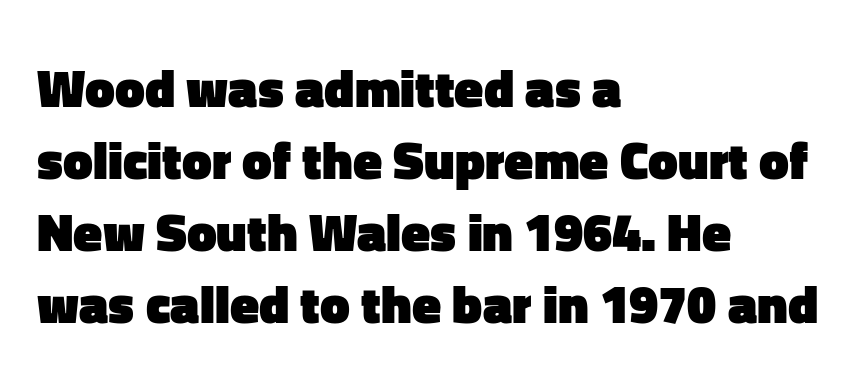
The vertical gap from one line to the next is medium. No italicization has been applied; the sample stays upright. The line texture is even and compact thanks to regular tracking. The compositor pushed each line to the left boundary. As a designer I'd log this as weight 700, bold. Typographically, this falls in the sans-serif category.
